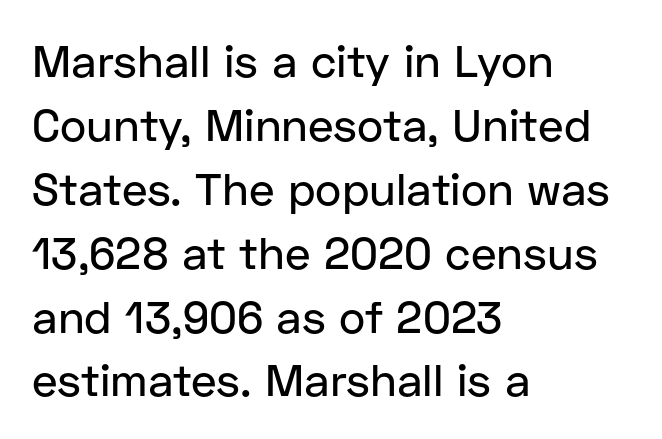
Q: Is the text italic (slanted)? A: No, it is upright.
Q: Is the typeface a serif or a sans-serif typeface? A: Sans-serif.
Q: Is the text underlined? A: No.
Q: How is the paragraph aligned? A: Left-aligned.
Q: Is the spacing between letters normal or unusually wide? A: Normal.
Q: Is the spacing between lines tight, normal or loose? A: Normal.
Q: Width (condensed, normal, or wide)? A: Normal.
Q: Stroke contrast? A: Low.
Q: x-height? A: Medium.
Q: Monospaced? A: No.
